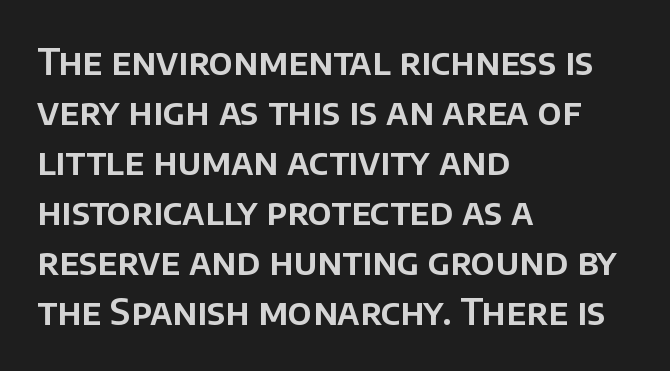
The image shows 36 px sans-serif type, upright; set left-aligned, normal line spacing (1.39x), normal letter spacing, not underlined; low stroke contrast and a large x-height.
